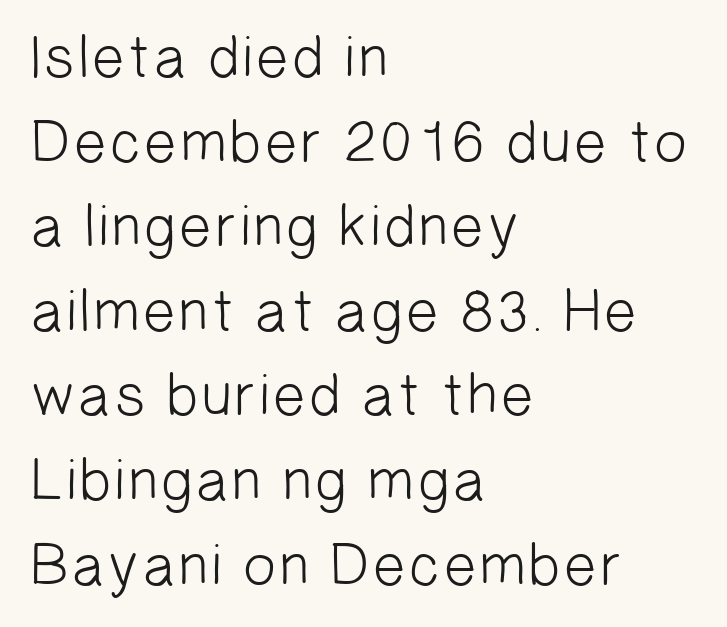
The image shows 60 px light sans-serif type; set left-aligned, normal line spacing (1.41x), normal letter spacing, not underlined; low stroke contrast and a medium x-height.
